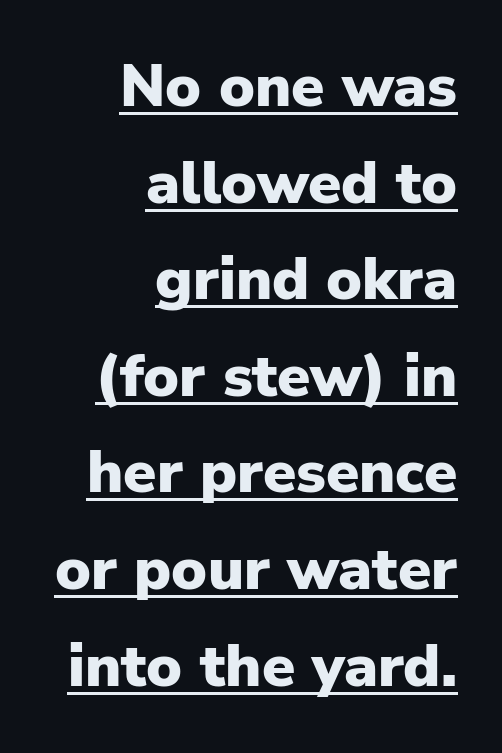
The font's upright variant was chosen for this text. A typesetter would call this proportional, since set widths differ per character. Each word holds together tightly as a unit, with standard inter-letter gaps. Type style note: lacks serifs.
